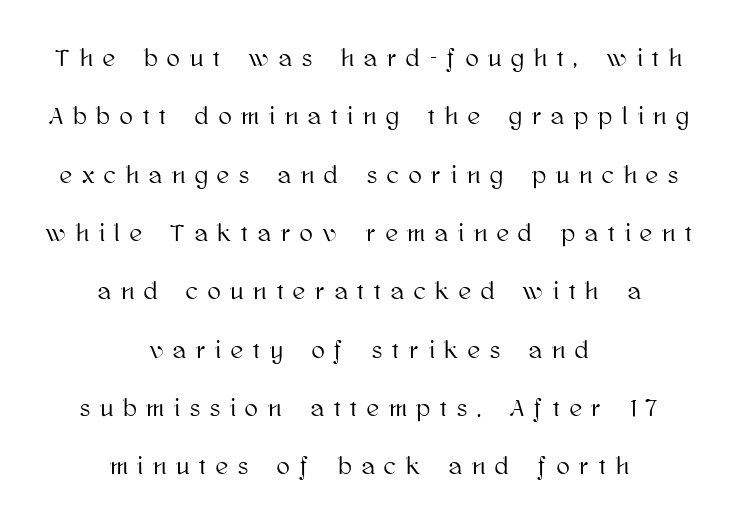
Q: Is the text italic (slanted)? A: No, it is upright.
Q: Is the text underlined? A: No.
Q: How is the paragraph aligned? A: Centered.
Q: Is the spacing between letters normal or unusually wide? A: Unusually wide.
Q: Is the spacing between lines tight, normal or loose? A: Loose.
